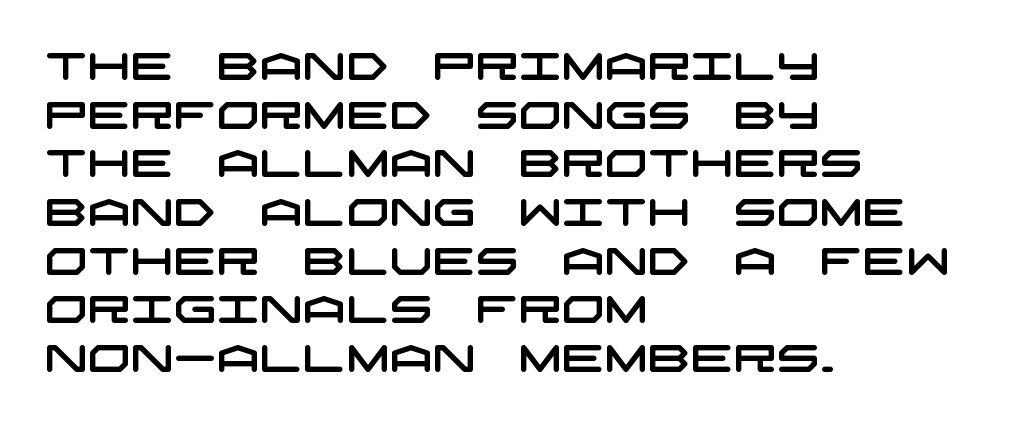
Q: Is the typeface a serif or a sans-serif typeface? A: Sans-serif.
Q: Is the text underlined? A: No.
Q: How is the paragraph aligned? A: Left-aligned.
Q: Is the spacing between letters normal or unusually wide? A: Normal.
Q: Is the spacing between lines tight, normal or loose? A: Normal.
Q: Width (condensed, normal, or wide)? A: Wide.
Q: Stroke contrast? A: Low.
Q: x-height? A: Large.
